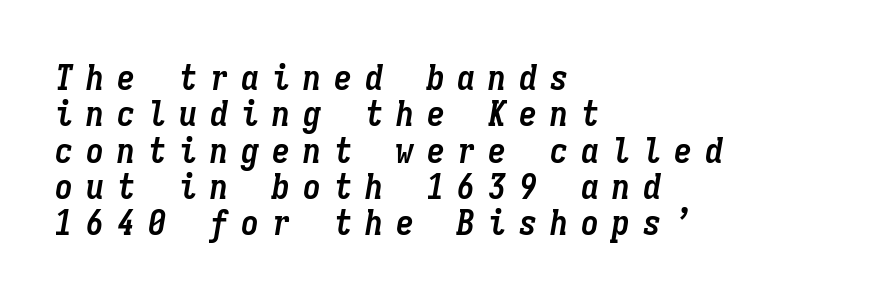
The image shows 36 px semibold, condensed type, italic (leaning right), monospaced; set left-aligned, tight line spacing (1.01x), unusually wide letter spacing (+0.36 em), not underlined; low stroke contrast and a medium x-height.
